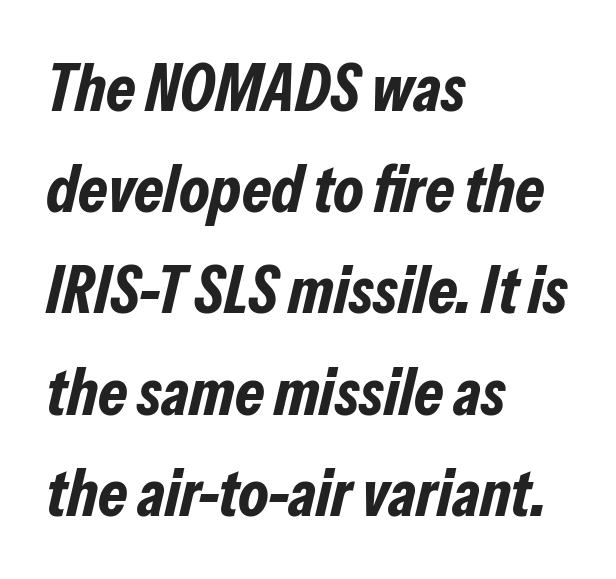
{"italic": "yes", "lean": "right", "slant_degrees": 13, "bold": "yes", "weight": "bold", "width": "condensed", "stroke_contrast": "low", "x_height": "medium", "monospaced": "no", "underline": "no", "align": "left", "line_spacing": "normal", "line_spacing_ratio": 1.51, "letter_spacing": "normal", "letter_spacing_em": 0.0, "glyph_px": 67}
